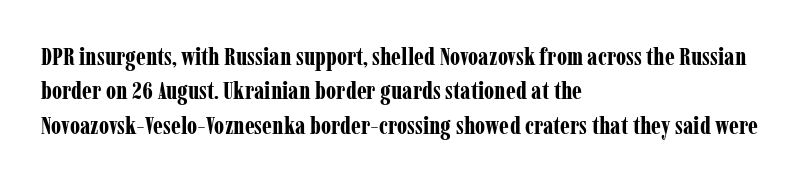
The image shows 25 px bold type, upright; set left-aligned, normal line spacing (1.38x), normal letter spacing, not underlined.
